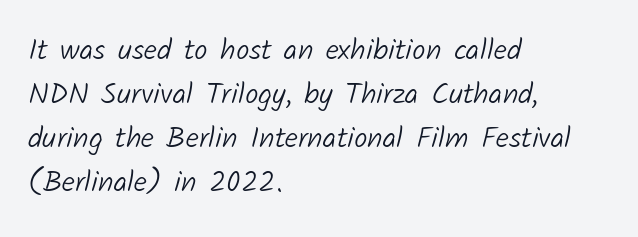
The image shows 30 px light sans-serif type; set left-aligned, normal line spacing (1.47x), normal letter spacing, not underlined; low stroke contrast and a medium x-height.
